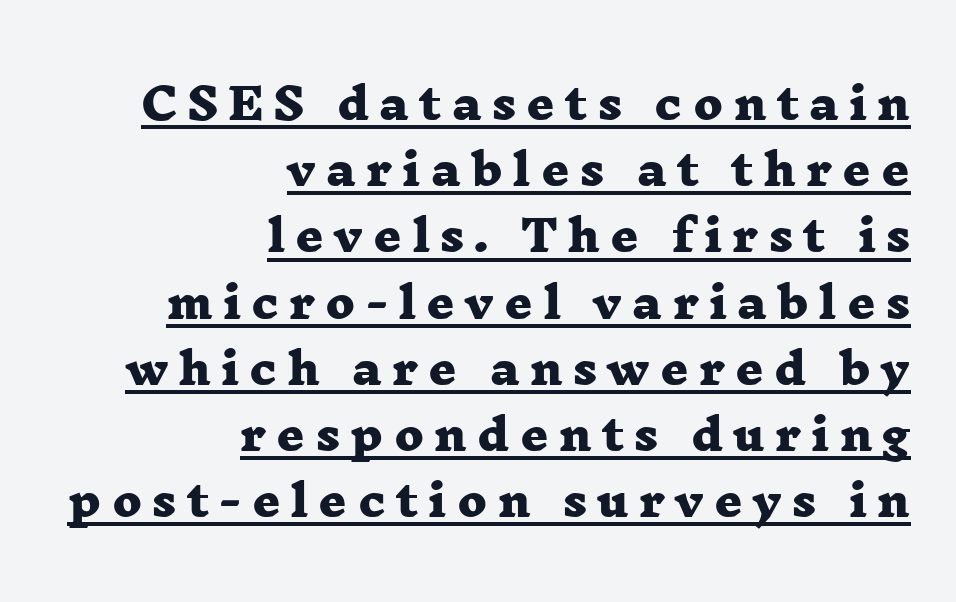
Q: Is the text bold? A: Yes.
Q: Is the typeface a serif or a sans-serif typeface? A: Serif.
Q: Is the text underlined? A: Yes.
Q: How is the paragraph aligned? A: Right-aligned.
Q: Is the spacing between letters normal or unusually wide? A: Unusually wide.
Q: Is the spacing between lines tight, normal or loose? A: Normal.
Q: Width (condensed, normal, or wide)? A: Wide.
Q: Stroke contrast? A: Low.
Q: x-height? A: Medium.
Q: Monospaced? A: No.
